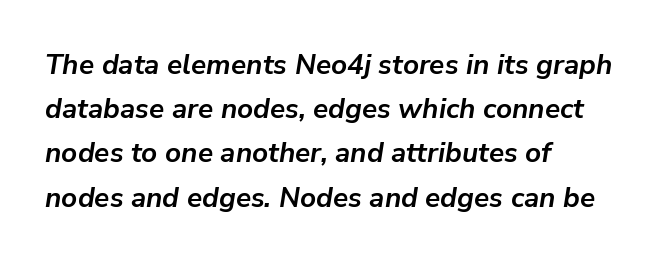
Q: Is the text bold? A: Yes.
Q: Is the text italic (slanted)? A: Yes, it leans right by about 9 degrees.
Q: Is the text underlined? A: No.
Q: How is the paragraph aligned? A: Left-aligned.
Q: Is the spacing between letters normal or unusually wide? A: Normal.
Q: Is the spacing between lines tight, normal or loose? A: Normal.
Q: Width (condensed, normal, or wide)? A: Normal.
Q: Stroke contrast? A: Low.
Q: x-height? A: Medium.
Q: Monospaced? A: No.
